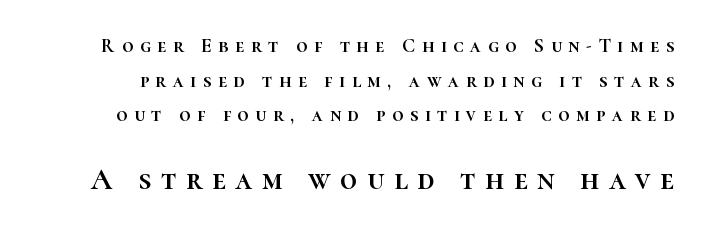
Caption: expanded tracking, letters set apart. A typesetter would mark this as roman, not italic. Does the bottom block carry the larger type? Yes, it does. No word sits above an underline.
